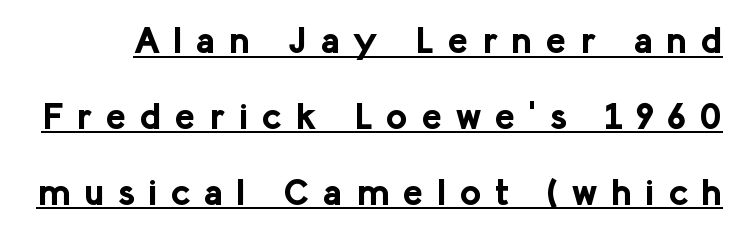
The image shows 37 px bold sans-serif type, upright; set loose line spacing (2.05x), unusually wide letter spacing (+0.37 em), underlined; low stroke contrast and a medium x-height.
